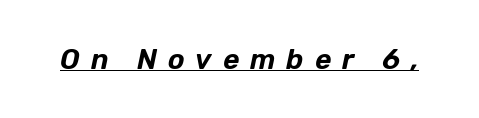
Q: Is the text italic (slanted)? A: Yes, it leans right by about 12 degrees.
Q: Is the text underlined? A: Yes.
Q: Is the spacing between letters normal or unusually wide? A: Unusually wide.
Q: Width (condensed, normal, or wide)? A: Normal.
Q: Stroke contrast? A: Low.
Q: x-height? A: Medium.
Q: Monospaced? A: No.
